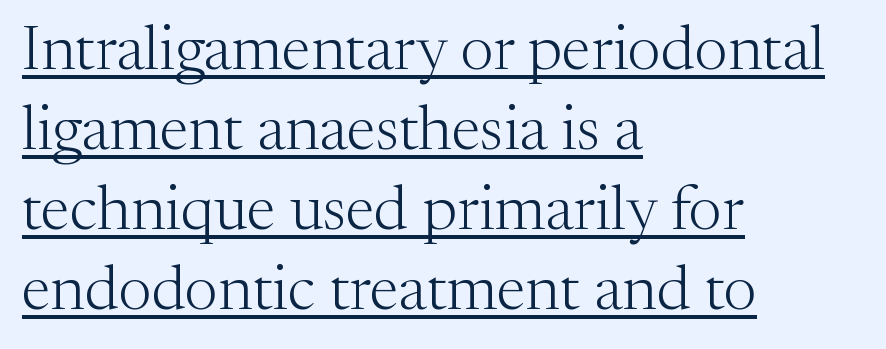
The image shows 63 px light serif type, upright; set left-aligned, normal line spacing (1.27x), normal letter spacing, underlined; medium stroke contrast and a medium x-height.
